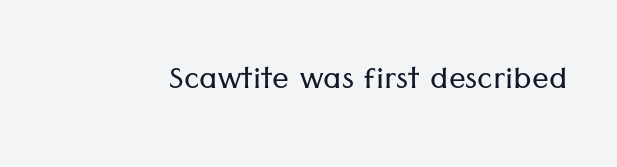
Descender tails drop into unmarked territory. The typeface chosen for these lines omits serifs. This is not heavy type; no bold has been used. Observe the ordinary spacing: letters are neighbours, not strangers. Tall strokes in this sample are plumb rather than angled.
